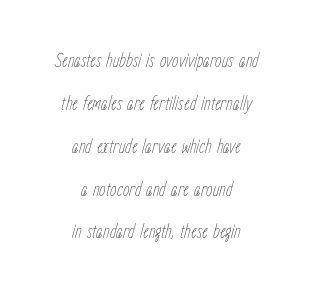
Quick note: interline space is abundant. This is not heavy type; no bold has been used. The paragraph shown floats in the horizontal middle. Quick note: italic.
